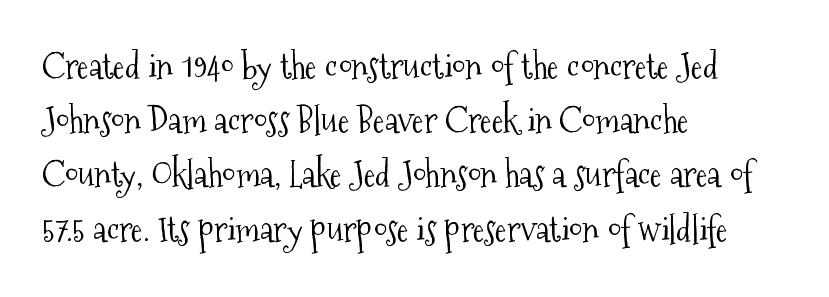
Each row of text sits above clean, open space. Heft: none added — not bold. Is there any slant? The stems are plumb. The rendering uses natural spacing where letterforms have individual widths.
